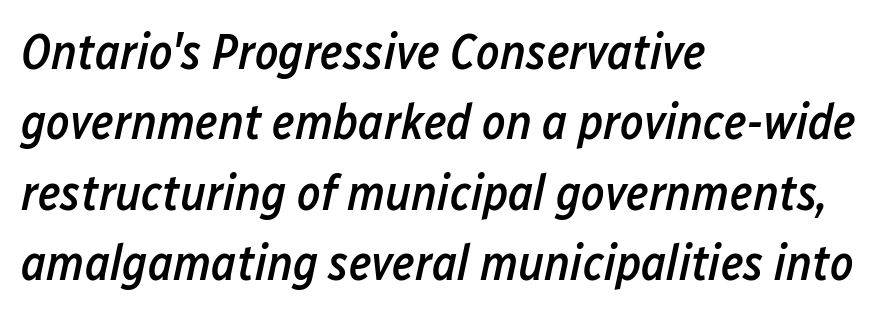
{"italic": "yes", "lean": "right", "slant_degrees": 12, "bold": "semi", "weight": "semibold", "width": "condensed", "stroke_contrast": "low", "x_height": "medium", "monospaced": "no", "underline": "no", "align": "left", "line_spacing": "normal", "line_spacing_ratio": 1.41, "letter_spacing": "normal", "letter_spacing_em": 0.0, "glyph_px": 50}
